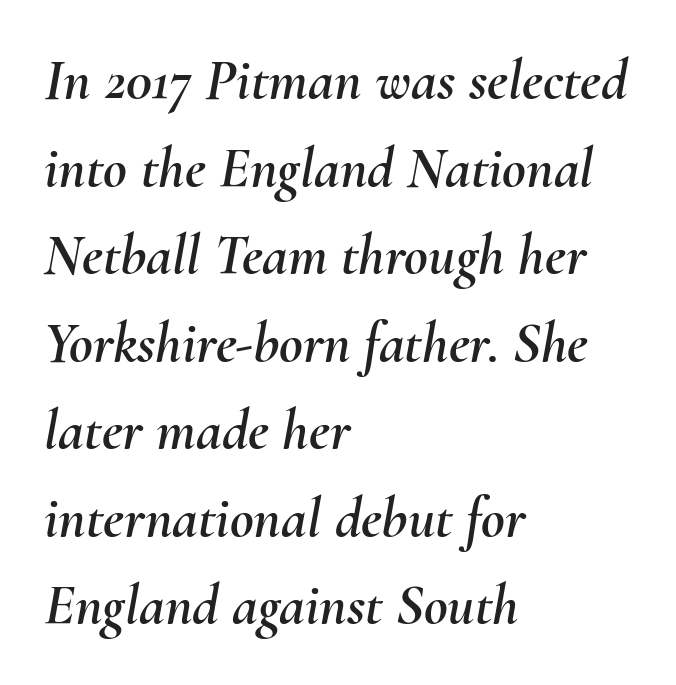
The image shows 58 px text type, italic (leaning right); set left-aligned, normal line spacing (1.51x), normal letter spacing, not underlined; medium stroke contrast and a small x-height.
